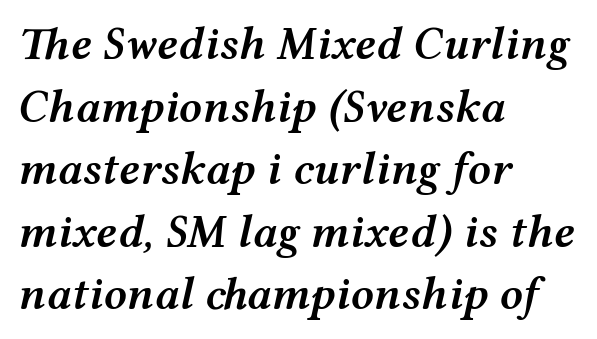
The lines sit at an ordinary, default distance from one another. Italic? Definitely — the glyphs are oblique. The passage shown is typed in a proportional face where columns would drift. A somewhat darkened texture: the type is semibold rather than bold.
